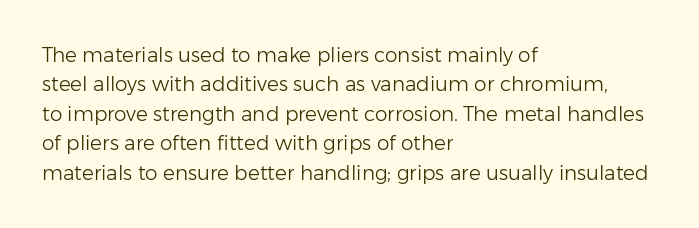
Look at the tracking — it's just the regular setting, nothing added. This sample keeps an unexceptional amount of space between lines. A typesetter would mark this as roman, not italic. Each row of text sits above clean, open space. Ink coverage per letter is moderate at most. This rendering uses left alignment, leaving the right contour irregular.
